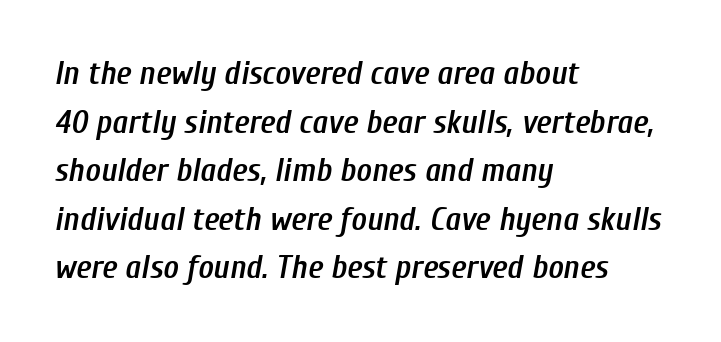
On the weight axis this lands at semibold, roughly 600. Does the copy run flush right? No — it runs flush left. Look at the tracking — it's just the regular setting, nothing added. These lines are rendered in a variable-pitch font. It's the slanting kind of type.
